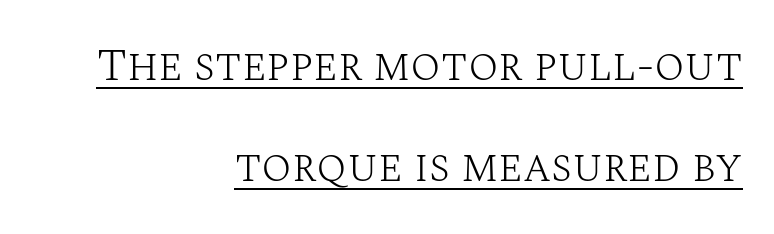
{"serif": "yes", "italic": "no", "bold": "no", "weight": "light", "width": "normal", "stroke_contrast": "medium", "x_height": "large", "monospaced": "no", "underline": "yes", "align": "right", "line_spacing": "loose", "line_spacing_ratio": 2.24, "letter_spacing": "normal", "letter_spacing_em": 0.0, "glyph_px": 45}
